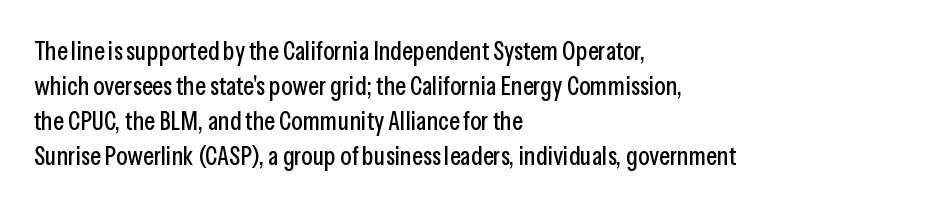
Q: Is the text italic (slanted)? A: No, it is upright.
Q: Is the text underlined? A: No.
Q: How is the paragraph aligned? A: Left-aligned.
Q: Is the spacing between letters normal or unusually wide? A: Normal.
Q: Is the spacing between lines tight, normal or loose? A: Normal.
